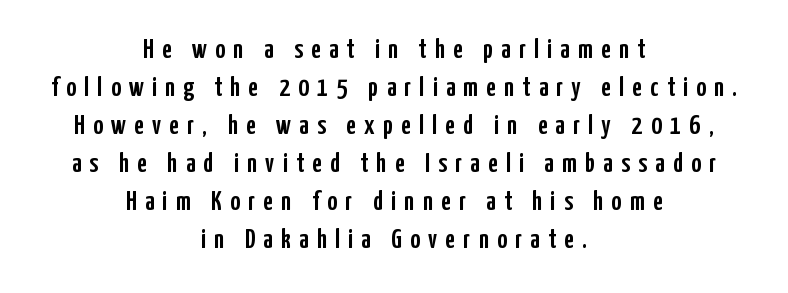
{"italic": "no", "underline": "no", "align": "center", "line_spacing": "normal", "line_spacing_ratio": 1.41, "letter_spacing": "wide", "letter_spacing_em": 0.31, "glyph_px": 27}
